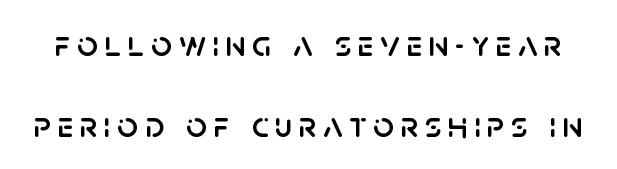
Q: Is the text italic (slanted)? A: No, it is upright.
Q: Is the typeface a serif or a sans-serif typeface? A: Sans-serif.
Q: Is the text underlined? A: No.
Q: Is the spacing between lines tight, normal or loose? A: Loose.
Q: Width (condensed, normal, or wide)? A: Normal.
Q: Stroke contrast? A: Low.
Q: x-height? A: Large.
Q: Monospaced? A: No.
